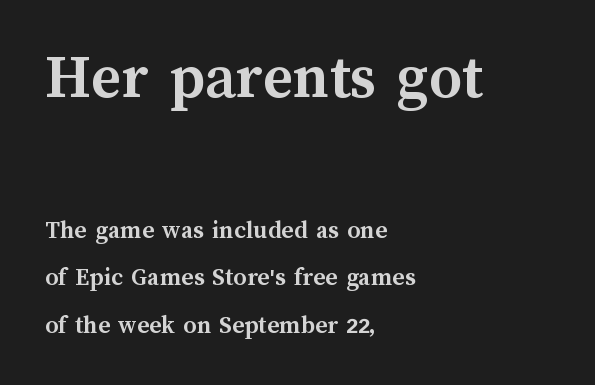
Think of a printed novel: that variable character pitch is what you see here. Is the lower block the larger one? No — the upper block carries the bigger type. Here the glyphs are tracked normally, forming tight word shapes. Check the space under the baseline: it is left empty. Casual observation: everything's shoved over to the left.
